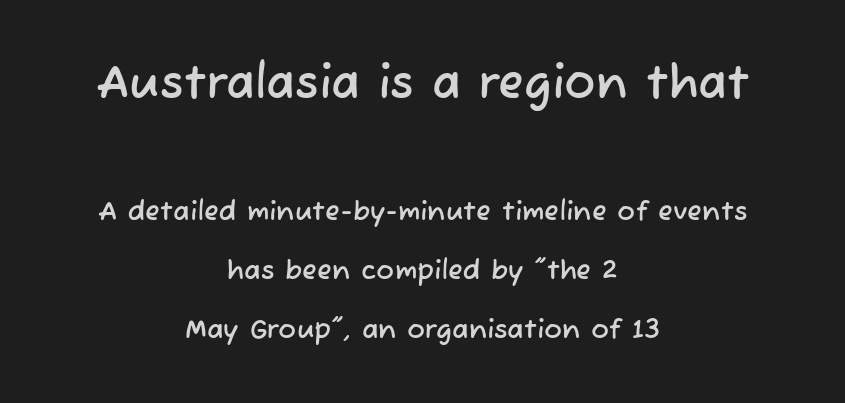
Q: Is the typeface a serif or a sans-serif typeface? A: Sans-serif.
Q: Is the text underlined? A: No.
Q: How is the paragraph aligned? A: Centered.
Q: Is the spacing between letters normal or unusually wide? A: Normal.
Q: Is the spacing between lines tight, normal or loose? A: Loose.
Q: Which block of text is set in a larger size, the first (top) or the second (bottom)? A: The first (top) one.
Q: Width (condensed, normal, or wide)? A: Normal.
Q: Stroke contrast? A: Low.
Q: x-height? A: Medium.
Q: Monospaced? A: No.
